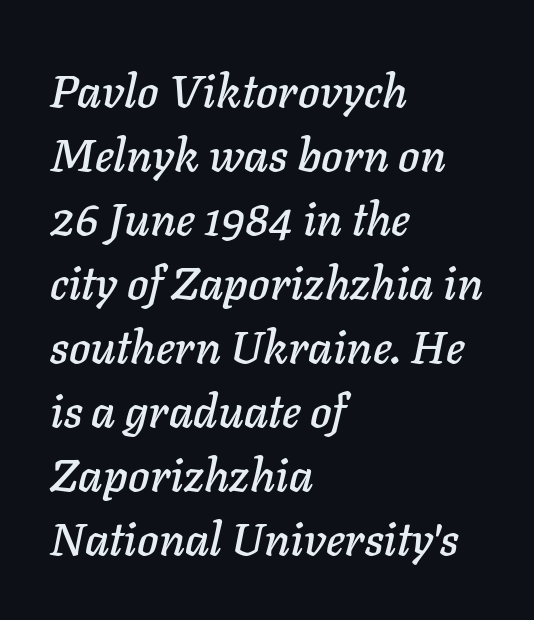
{"italic": "yes", "lean": "right", "slant_degrees": 11, "width": "normal", "stroke_contrast": "low", "x_height": "medium", "monospaced": "no", "underline": "no", "align": "left", "line_spacing": "normal", "line_spacing_ratio": 1.39, "letter_spacing": "normal", "letter_spacing_em": 0.0, "glyph_px": 46}
